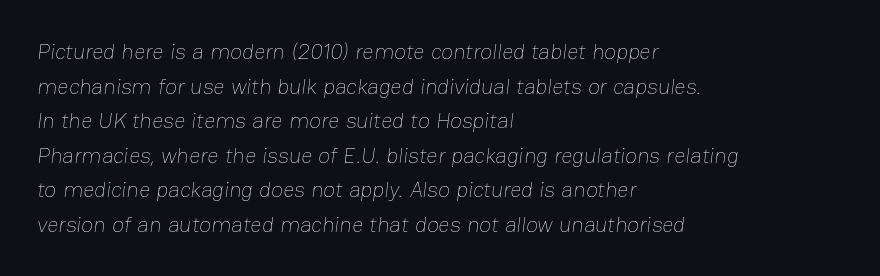
{"bold": "no", "underline": "no", "align": "left", "line_spacing": "normal", "line_spacing_ratio": 1.57, "letter_spacing": "normal", "letter_spacing_em": 0.0, "glyph_px": 22}
